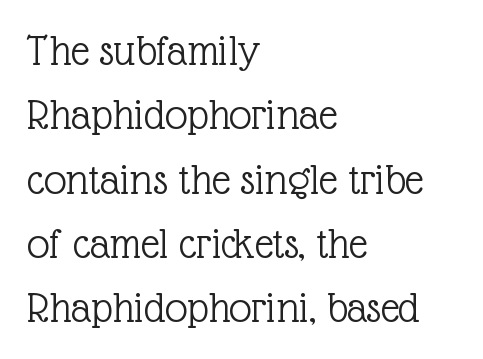
Q: Is the text bold? A: No.
Q: Is the text italic (slanted)? A: No, it is upright.
Q: Is the typeface a serif or a sans-serif typeface? A: Serif.
Q: Is the text underlined? A: No.
Q: How is the paragraph aligned? A: Left-aligned.
Q: Is the spacing between letters normal or unusually wide? A: Normal.
Q: Is the spacing between lines tight, normal or loose? A: Normal.
Q: Width (condensed, normal, or wide)? A: Normal.
Q: x-height? A: Medium.
Q: Monospaced? A: No.
